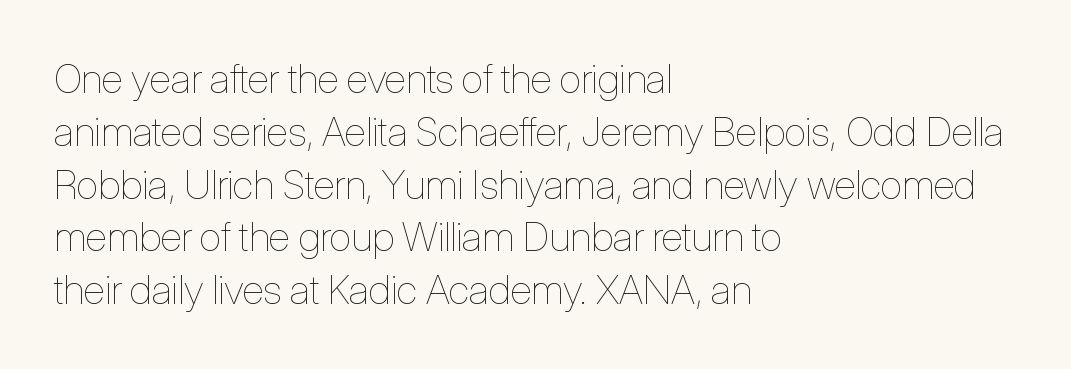
The image shows 40 px thin, condensed type, upright; set left-aligned, normal line spacing (1.32x), normal letter spacing, not underlined; low stroke contrast and a medium x-height.
